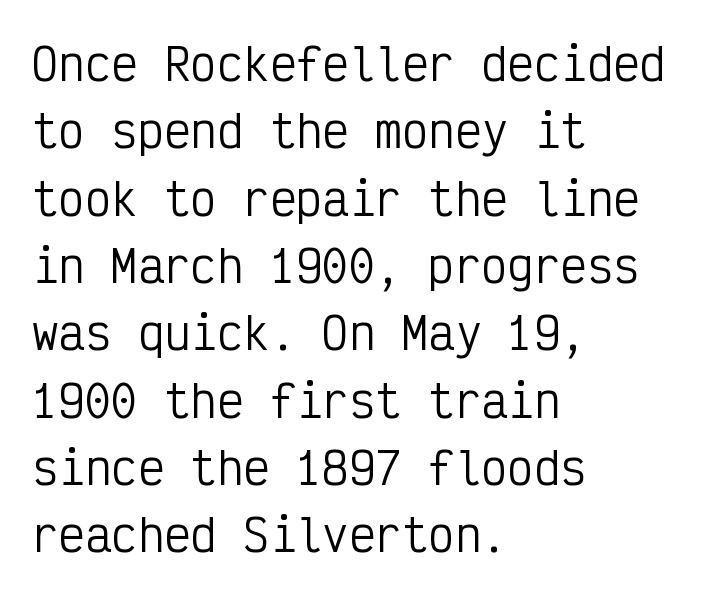
{"serif": "no", "italic": "no", "bold": "no", "weight": "regular", "width": "condensed", "stroke_contrast": "low", "x_height": "medium", "monospaced": "yes", "underline": "no", "align": "left", "line_spacing": "normal", "line_spacing_ratio": 1.53, "letter_spacing": "normal", "letter_spacing_em": 0.0, "glyph_px": 44}
